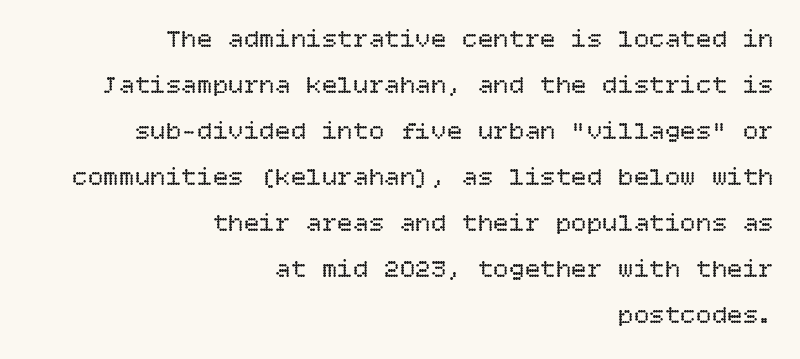
{"italic": "no", "bold": "no", "underline": "no", "align": "right", "line_spacing_ratio": 1.77, "letter_spacing": "normal", "letter_spacing_em": 0.0, "glyph_px": 26}
